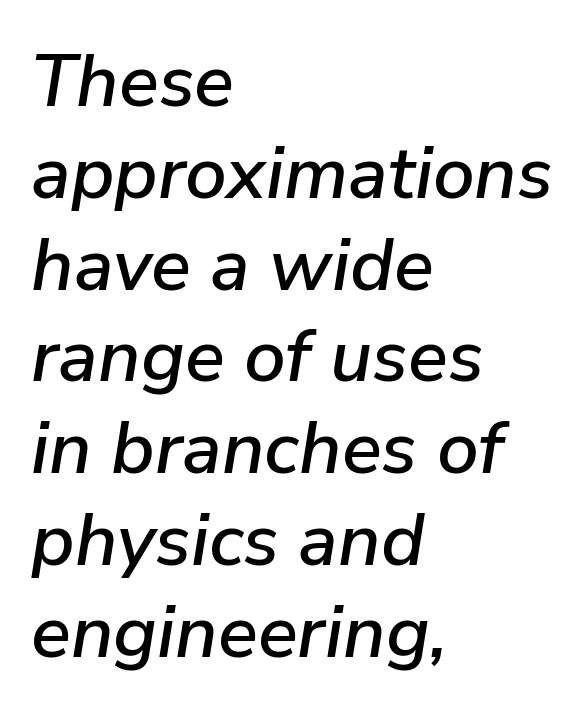
The baseline area is clear. This sample uses plain, unmodified letter spacing. These lines are rendered in a variable-pitch font. Looking at the ascenders, they clearly lean. The paragraph shown leans on its left margin.
